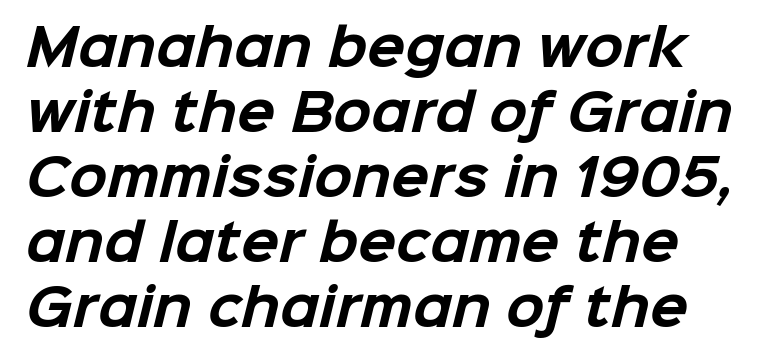
{"serif": "no", "bold": "yes", "weight": "bold", "width": "normal", "stroke_contrast": "low", "x_height": "medium", "monospaced": "no", "underline": "no", "line_spacing": "normal", "line_spacing_ratio": 1.3, "letter_spacing": "normal", "letter_spacing_em": 0.0, "glyph_px": 50}
